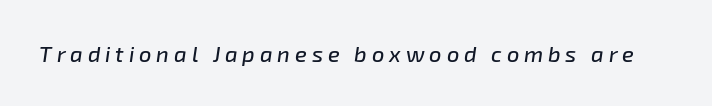
{"italic": "yes", "lean": "right", "slant_degrees": 8, "underline": "no", "letter_spacing": "wide", "letter_spacing_em": 0.22, "glyph_px": 22}
